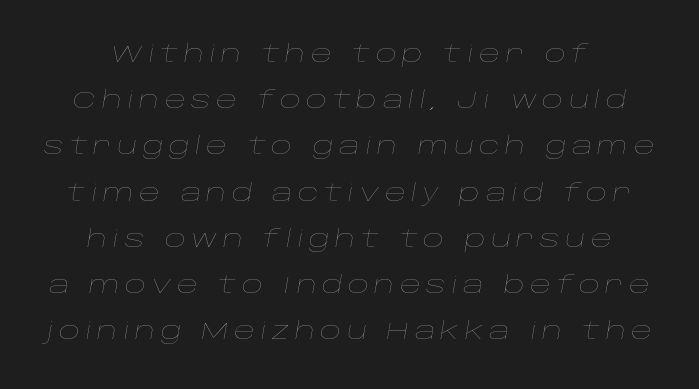
Q: Is the text bold? A: No.
Q: Is the text italic (slanted)? A: Yes, it leans right by about 10 degrees.
Q: Is the text underlined? A: No.
Q: Is the spacing between letters normal or unusually wide? A: Unusually wide.
Q: Is the spacing between lines tight, normal or loose? A: Loose.
